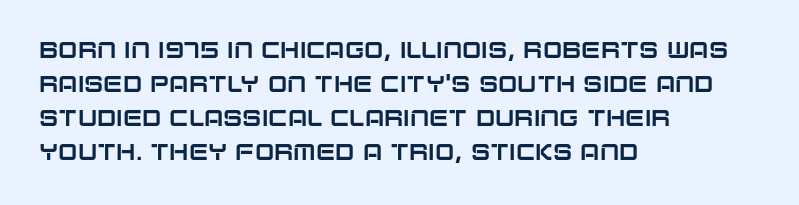
{"italic": "no", "underline": "no", "align": "left", "line_spacing": "normal", "line_spacing_ratio": 1.48, "letter_spacing": "normal", "letter_spacing_em": 0.0, "glyph_px": 23}
